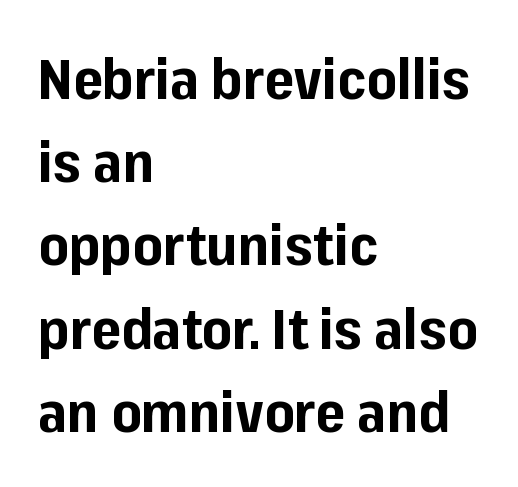
The paragraph shown leans on its left margin. Check under the words: just untouched page. In terms of letterform style, serifs are entirely absent. The passage shown is emphatically bold. Designer's note — italics off, roman on. The gaps between neighbouring characters are ordinary and unremarkable.
